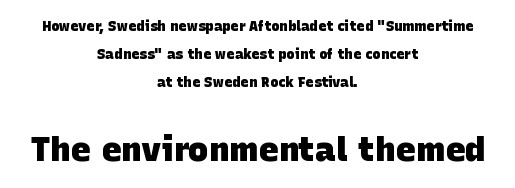
{"serif": "no", "bold": "yes", "weight": "heavy", "width": "normal", "stroke_contrast": "low", "x_height": "large", "monospaced": "no", "underline": "no", "align": "center", "line_spacing": "loose", "line_spacing_ratio": 2.0, "letter_spacing": "normal", "letter_spacing_em": 0.0, "larger_block": "second", "size_ratio": 2.43, "glyph_px": 34}
